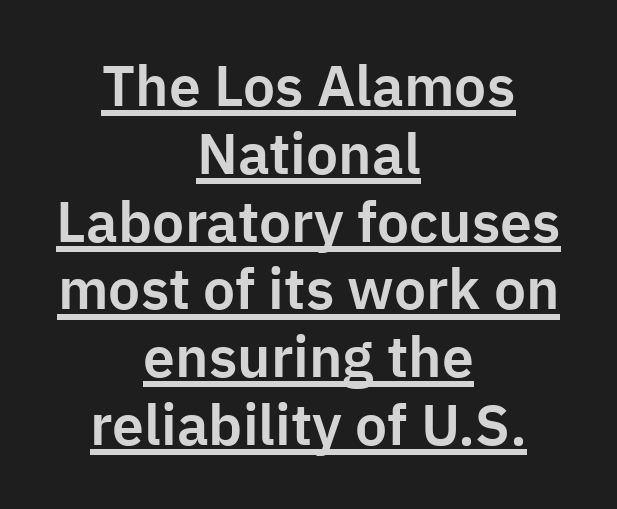
The letters advance in unequal steps, a hallmark of proportional type. Visually the block forms a symmetrical silhouette, jagged on both flanks. Like a heading marked for emphasis, these lines bear an underscore. Posture: upright roman. Default kerning and tracking; the words read as compact shapes. I'd call this a sans setting — the letters go barefoot.
